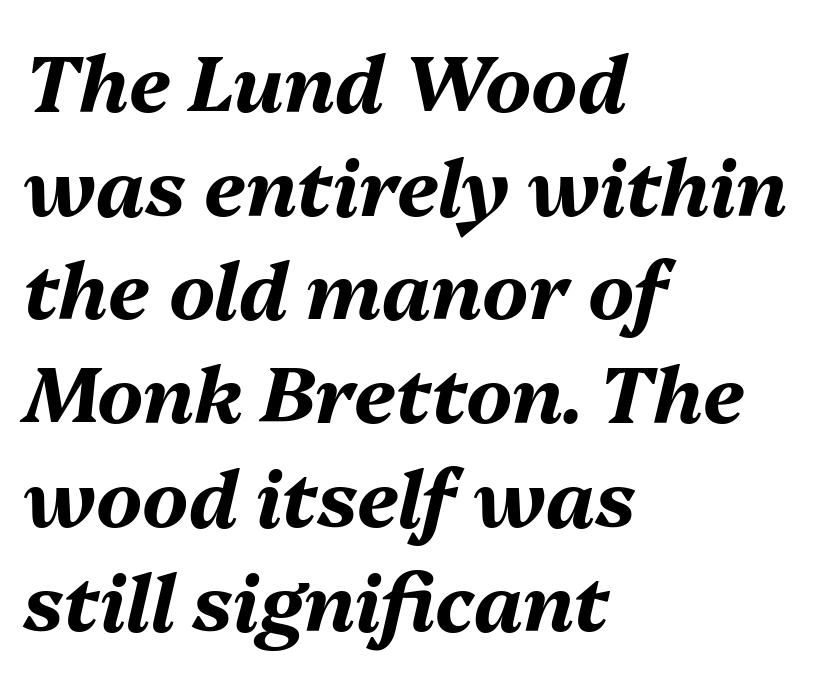
The image shows 78 px bold type, italic (leaning right); set left-aligned, normal line spacing (1.33x), normal letter spacing, not underlined; medium stroke contrast and a medium x-height.
